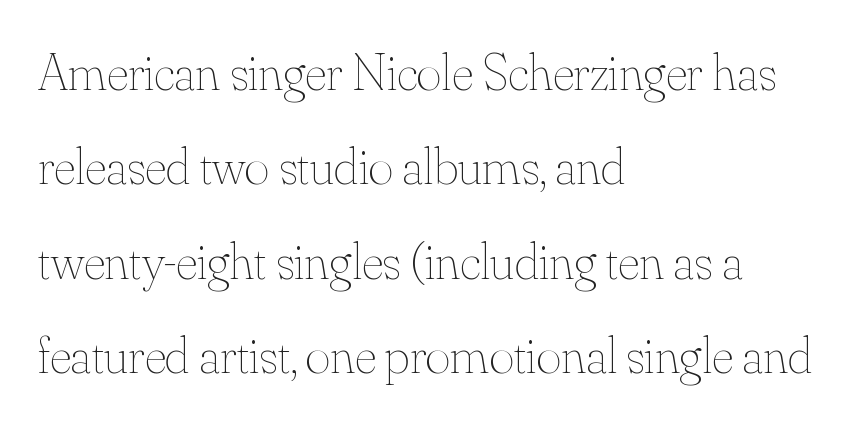
Think of a printed novel: that variable character pitch is what you see here. Is this a heavy cut? Hardly; it is regular or lighter. The specimen reads as upright at a glance. The letters sit at their default tracking, neither squeezed nor spread. Quick note: underline off. The lines are quadded left.
